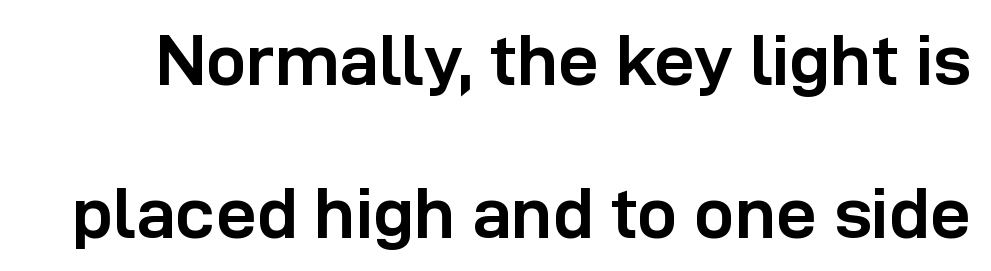
Q: Is the text bold? A: Yes.
Q: Is the text italic (slanted)? A: No, it is upright.
Q: Is the typeface a serif or a sans-serif typeface? A: Sans-serif.
Q: Is the text underlined? A: No.
Q: Is the spacing between letters normal or unusually wide? A: Normal.
Q: Is the spacing between lines tight, normal or loose? A: Loose.
Q: Width (condensed, normal, or wide)? A: Normal.
Q: Stroke contrast? A: Low.
Q: x-height? A: Medium.
Q: Monospaced? A: No.
